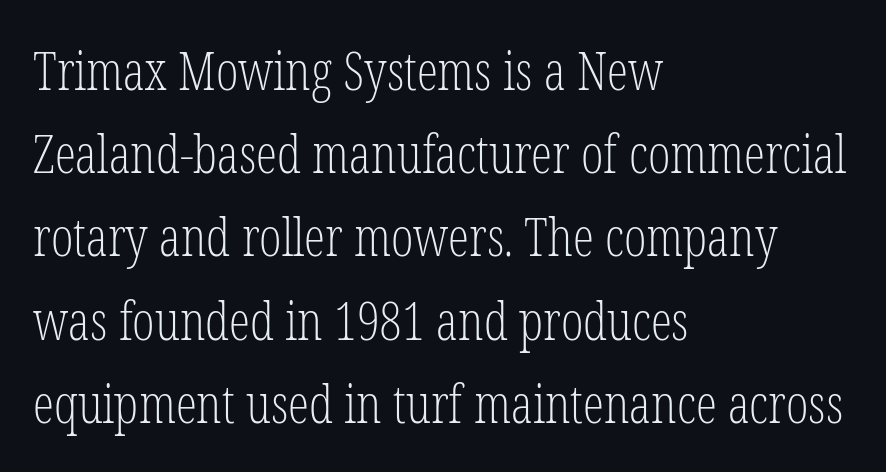
The cut favours lightness, reaching ordinary text weight at its darkest. The lines sit at an ordinary, default distance from one another. No italicization has been applied; the sample stays upright. The line texture is even and compact thanks to regular tracking.
